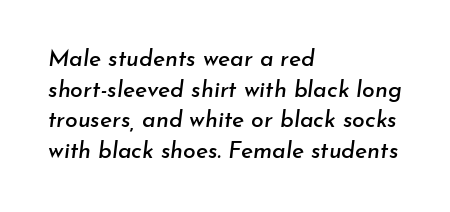
Q: Is the text italic (slanted)? A: Yes, it leans right by about 7 degrees.
Q: Is the text underlined? A: No.
Q: How is the paragraph aligned? A: Left-aligned.
Q: Is the spacing between letters normal or unusually wide? A: Normal.
Q: Is the spacing between lines tight, normal or loose? A: Normal.
